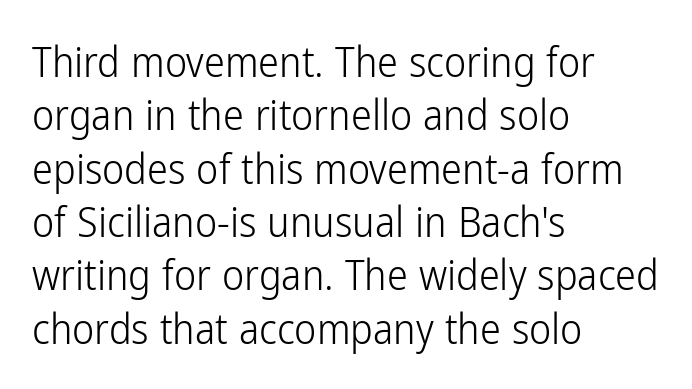
The words here are not underlined. Classification — sans serif. Visually the block forms a straight wall on the left and a jagged coastline on the right. Counters stay open thanks to moderate or lighter strokes.
